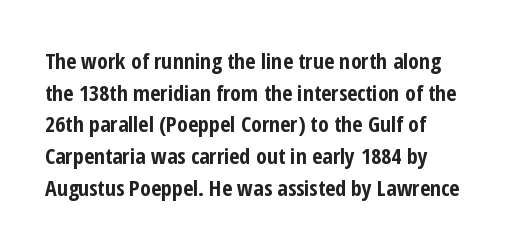
{"italic": "no", "bold": "yes", "underline": "no", "line_spacing": "normal", "line_spacing_ratio": 1.44, "letter_spacing": "normal", "letter_spacing_em": 0.0, "glyph_px": 22}
